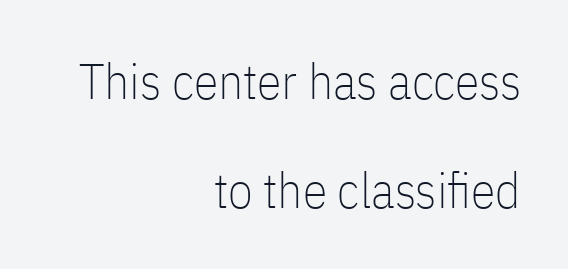
A typesetter would mark this as roman, not italic. Proportional: the letters do not fall into vertical columns. Is the type heavy? It reads as light-to-regular instead. Nobody drew a line under any word here. The type is set solid horizontally, with unmodified tracking.
